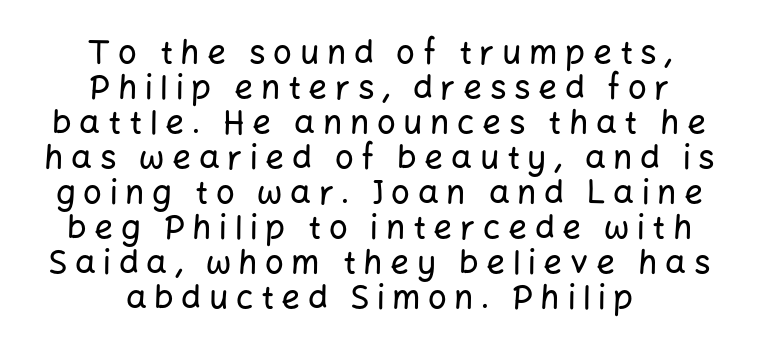
Q: Is the text italic (slanted)? A: No, it is upright.
Q: Is the typeface a serif or a sans-serif typeface? A: Sans-serif.
Q: Is the text underlined? A: No.
Q: How is the paragraph aligned? A: Centered.
Q: Is the spacing between letters normal or unusually wide? A: Unusually wide.
Q: Is the spacing between lines tight, normal or loose? A: Tight.
Q: Width (condensed, normal, or wide)? A: Normal.
Q: Stroke contrast? A: Low.
Q: x-height? A: Medium.
Q: Monospaced? A: No.
